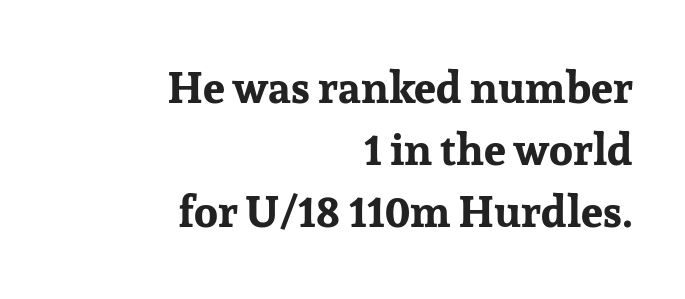
The image shows 44 px bold serif type, upright; set right-aligned, normal line spacing (1.41x), normal letter spacing, not underlined; low stroke contrast and a medium x-height.
